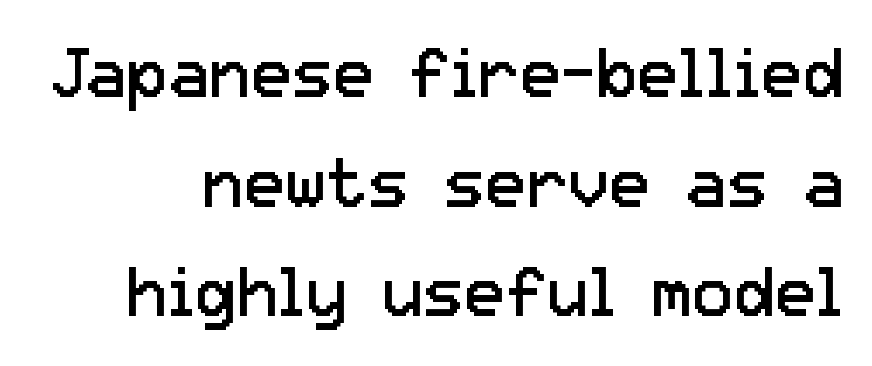
Students, note that the glyphs here touch the page at normal intervals. Posture: vertical. Each new line begins a customary step beneath the previous one. Here the designer chose a conventional face with non-uniform glyph widths.
